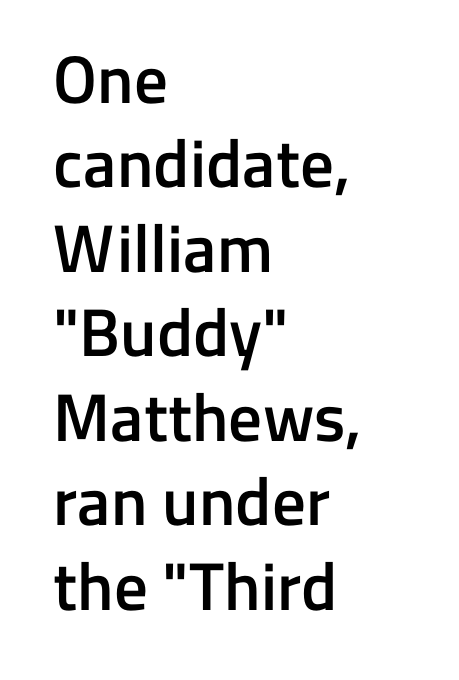
{"serif": "no", "italic": "no", "bold": "semi", "weight": "semibold", "width": "normal", "stroke_contrast": "low", "x_height": "medium", "monospaced": "no", "underline": "no", "align": "left", "line_spacing": "normal", "line_spacing_ratio": 1.26, "letter_spacing": "normal", "letter_spacing_em": 0.0, "glyph_px": 67}
